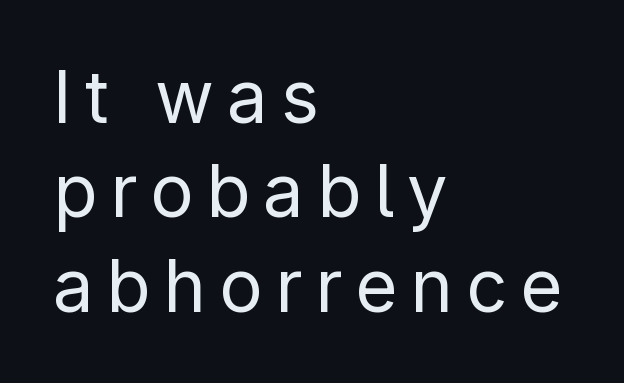
The image shows 72 px regular-weight sans-serif type, upright; set left-aligned, normal line spacing (1.31x), not underlined; low stroke contrast and a medium x-height.
